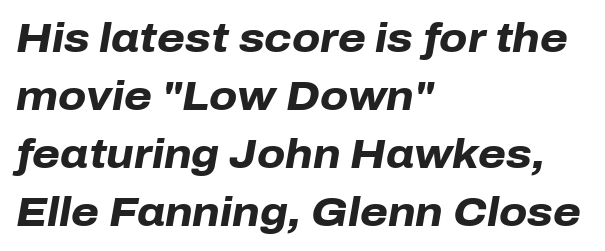
{"italic": "yes", "lean": "right", "slant_degrees": 10, "bold": "yes", "weight": "heavy", "width": "normal", "stroke_contrast": "low", "x_height": "medium", "monospaced": "no", "underline": "no", "align": "left", "line_spacing": "normal", "line_spacing_ratio": 1.45, "letter_spacing": "normal", "letter_spacing_em": 0.0, "glyph_px": 40}
